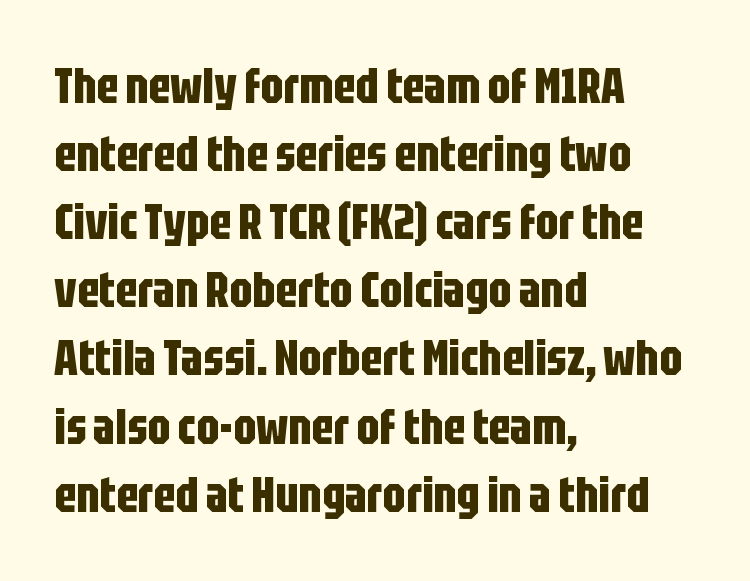
{"serif": "no", "italic": "no", "bold": "yes", "weight": "bold", "width": "condensed", "stroke_contrast": "low", "x_height": "large", "monospaced": "no", "underline": "no", "align": "left", "line_spacing": "normal", "line_spacing_ratio": 1.39, "letter_spacing": "normal", "letter_spacing_em": 0.0, "glyph_px": 49}
